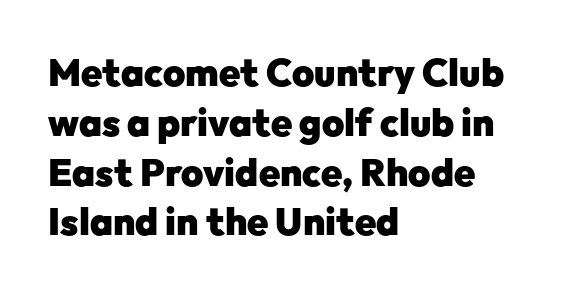
The image shows 38 px heavy sans-serif type, upright; set left-aligned, normal line spacing (1.31x), normal letter spacing, not underlined; low stroke contrast and a medium x-height.
